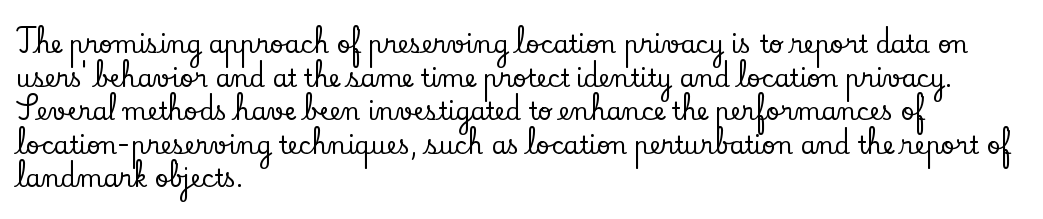
Leading matches the norm, producing a regular column. Every stem runs plumb, perpendicular to the baseline. Underline: absent. In CSS terms this would be text-align: left. Here the glyphs are tracked normally, forming tight word shapes.
